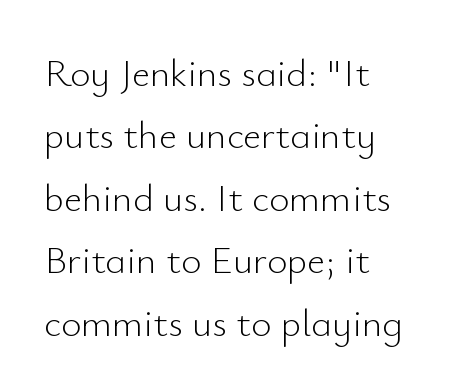
{"serif": "no", "italic": "no", "bold": "no", "weight": "light", "width": "normal", "stroke_contrast": "low", "x_height": "small", "monospaced": "no", "underline": "no", "align": "left", "line_spacing": "normal", "line_spacing_ratio": 1.6, "letter_spacing": "normal", "letter_spacing_em": 0.0, "glyph_px": 39}
